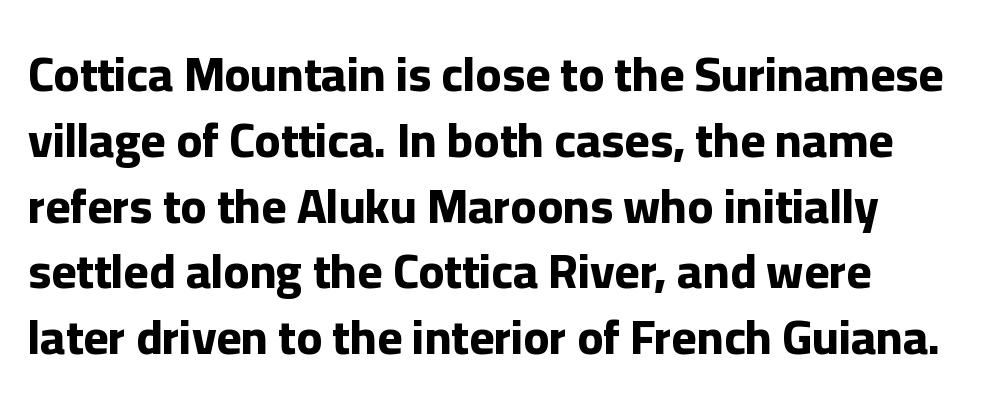
{"serif": "no", "italic": "no", "bold": "yes", "weight": "bold", "width": "normal", "stroke_contrast": "low", "x_height": "medium", "monospaced": "no", "underline": "no", "align": "left", "line_spacing": "normal", "line_spacing_ratio": 1.37, "letter_spacing": "normal", "letter_spacing_em": 0.0, "glyph_px": 48}
